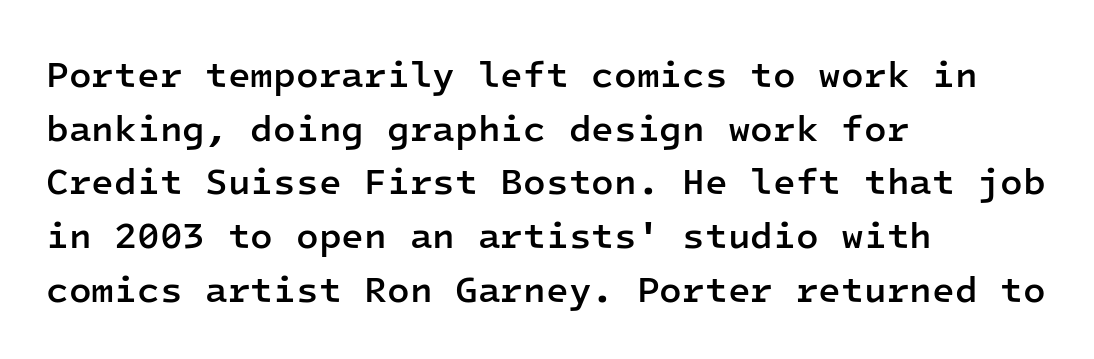
Inter-character spacing is left at the font's built-in metrics. Looks like terminal output: every glyph gets an equal slot. The axis of the letterforms is exactly vertical. Underline: absent.
